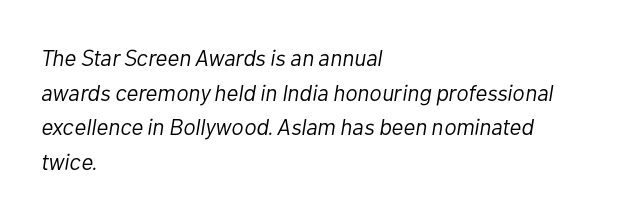
{"italic": "yes", "lean": "right", "slant_degrees": 10, "bold": "no", "underline": "no", "align": "left", "line_spacing": "normal", "line_spacing_ratio": 1.51, "letter_spacing": "normal", "letter_spacing_em": 0.0, "glyph_px": 23}
